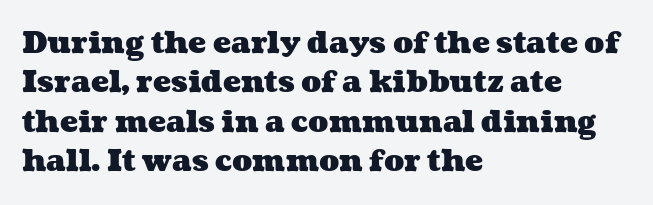
Q: Is the text bold? A: Yes.
Q: Is the text underlined? A: No.
Q: How is the paragraph aligned? A: Left-aligned.
Q: Is the spacing between letters normal or unusually wide? A: Normal.
Q: Is the spacing between lines tight, normal or loose? A: Normal.
Q: Width (condensed, normal, or wide)? A: Wide.
Q: Stroke contrast? A: Medium.
Q: x-height? A: Medium.
Q: Monospaced? A: No.
